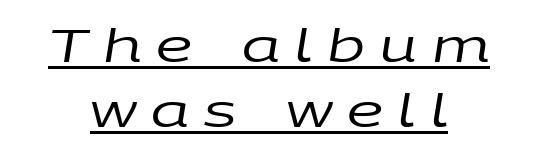
{"italic": "yes", "lean": "right", "slant_degrees": 9, "bold": "no", "weight": "regular", "width": "wide", "stroke_contrast": "low", "x_height": "large", "monospaced": "no", "underline": "yes", "align": "center", "line_spacing": "normal", "line_spacing_ratio": 1.42, "letter_spacing": "wide", "letter_spacing_em": 0.32, "glyph_px": 46}
